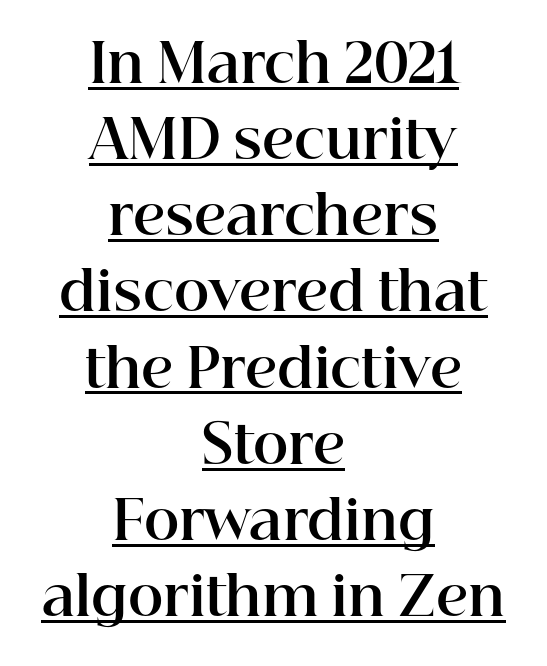
The image shows 54 px bold serif type, upright; set centered, normal line spacing (1.41x), normal letter spacing, underlined; high stroke contrast and a medium x-height.
